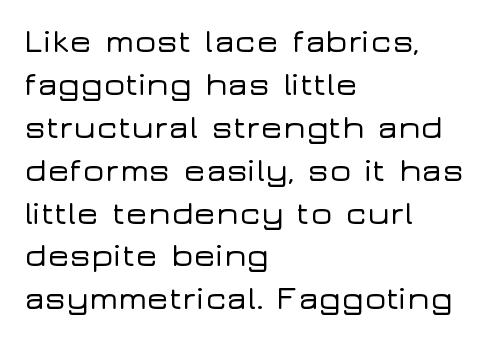
The gaps between neighbouring characters are ordinary and unremarkable. These lines stack with their left ends in a neat column. The rendering uses natural spacing where letterforms have individual widths. Has an underline been added? It has not. A sans-serif font was chosen for this passage. Rendered with straight, roman letterforms.
